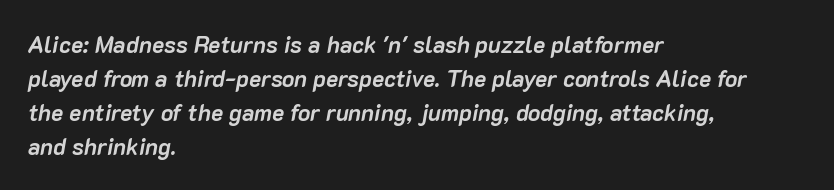
The image shows 23 px bold type, italic (leaning right); set left-aligned, normal line spacing (1.48x), normal letter spacing, not underlined.
